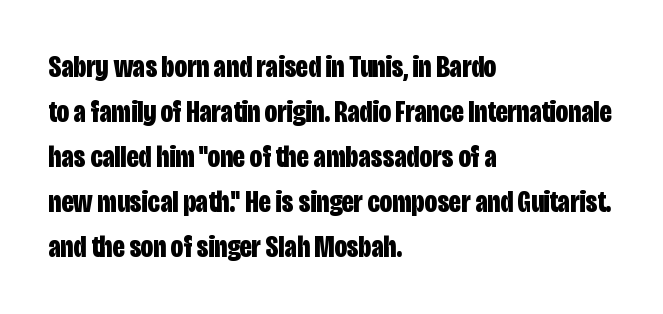
In CSS terms this would be text-align: left. The typography opts for an upright posture over an oblique one. Beneath every word, the page is bare. Each new line begins a customary step beneath the previous one. Spacing verdict: proportional, widths tailored to each character.
